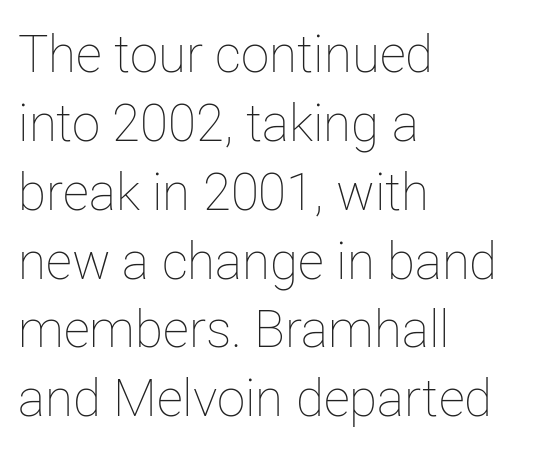
Is this a fixed-width face? No — the glyphs have proportional, varying widths. Vertical stems look standard width or narrower in stroke. Rendered with straight, roman letterforms. Each row of text sits above clean, open space. Does the leading feel generous? No, just average. This rendering uses left alignment, leaving the right contour irregular.
